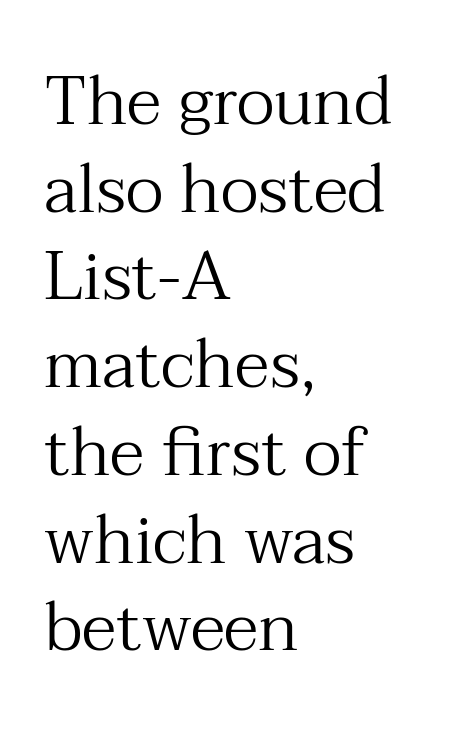
The image shows 68 px regular-weight serif type, upright; set left-aligned, normal line spacing (1.29x), normal letter spacing, not underlined; medium stroke contrast and a medium x-height.
